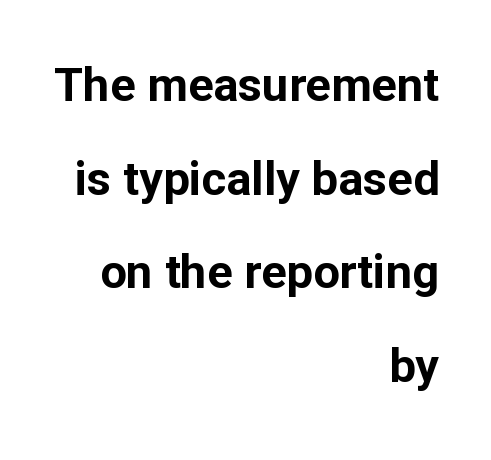
Whoever set this chose breathing room over compactness in the vertical rhythm. Strong, thick strokes mark this as bold type. Anything drawn beneath the words? Only blank space. The compositor pushed each line to the right boundary.
